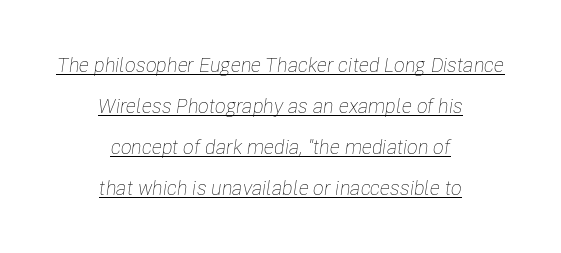
The image shows 20 px text type, italic (leaning right); set centered, loose line spacing (2.05x), normal letter spacing, underlined.
